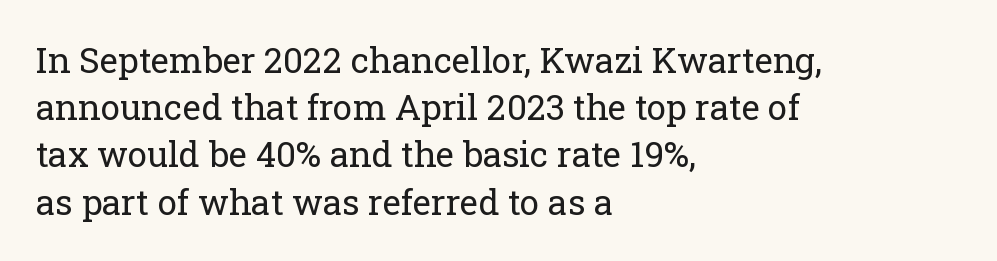
Q: Is the text bold? A: No.
Q: Is the text italic (slanted)? A: No, it is upright.
Q: Is the typeface a serif or a sans-serif typeface? A: Serif.
Q: Is the text underlined? A: No.
Q: How is the paragraph aligned? A: Left-aligned.
Q: Is the spacing between letters normal or unusually wide? A: Normal.
Q: Is the spacing between lines tight, normal or loose? A: Normal.
Q: Width (condensed, normal, or wide)? A: Normal.
Q: Stroke contrast? A: Low.
Q: x-height? A: Medium.
Q: Monospaced? A: No.
